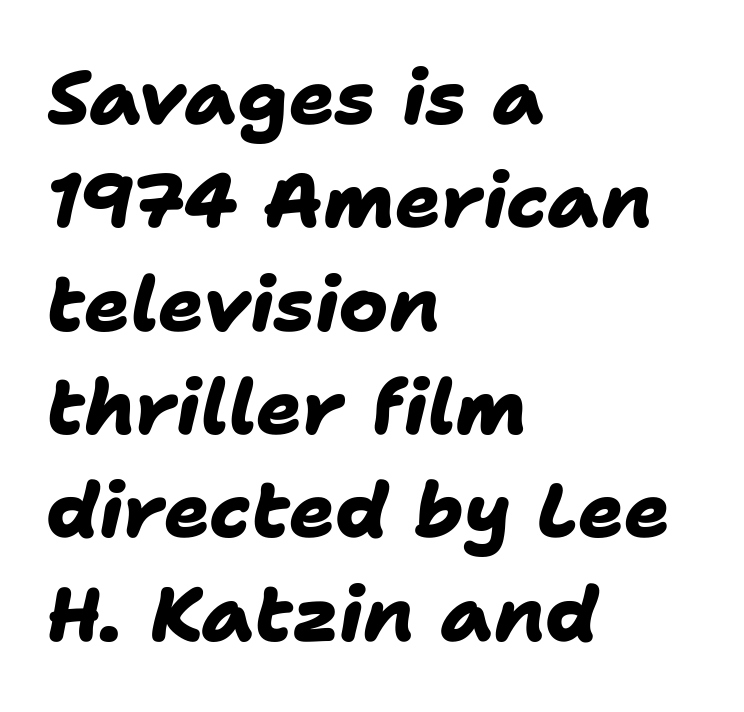
Q: Is the text bold? A: Yes.
Q: Is the typeface a serif or a sans-serif typeface? A: Sans-serif.
Q: Is the text underlined? A: No.
Q: How is the paragraph aligned? A: Left-aligned.
Q: Is the spacing between letters normal or unusually wide? A: Normal.
Q: Is the spacing between lines tight, normal or loose? A: Normal.
Q: Width (condensed, normal, or wide)? A: Normal.
Q: Stroke contrast? A: Low.
Q: x-height? A: Medium.
Q: Monospaced? A: No.
